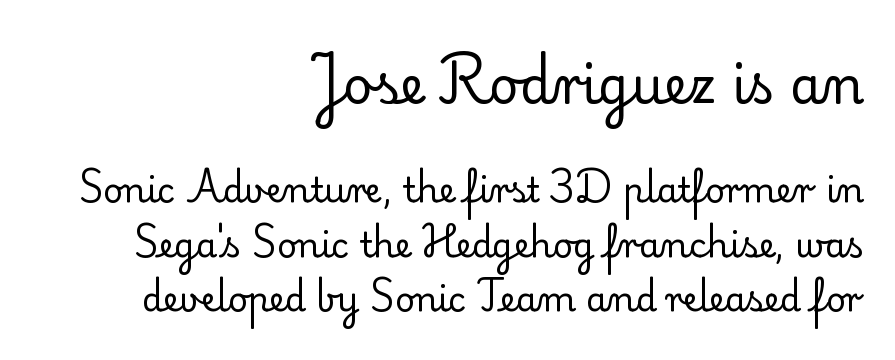
{"serif": "yes", "italic": "no", "bold": "no", "weight": "regular", "width": "normal", "stroke_contrast": "low", "x_height": "small", "monospaced": "no", "underline": "no", "align": "right", "line_spacing": "normal", "line_spacing_ratio": 1.61, "letter_spacing": "normal", "letter_spacing_em": 0.0, "larger_block": "first", "size_ratio": 1.5, "glyph_px": 51}
